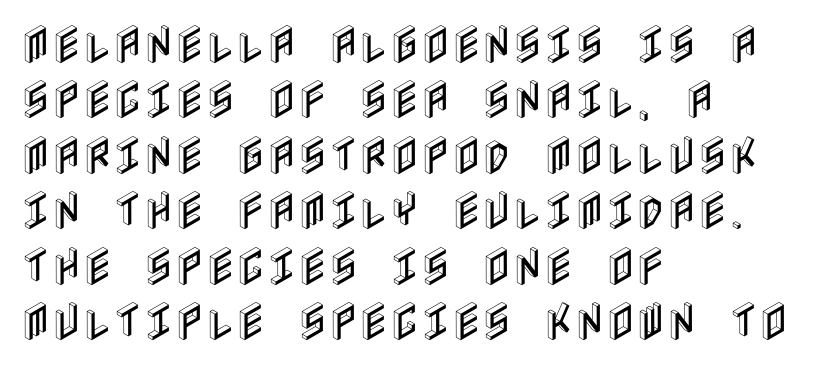
{"italic": "no", "width": "condensed", "x_height": "large", "underline": "no", "align": "left", "line_spacing": "normal", "line_spacing_ratio": 1.32, "letter_spacing": "normal", "letter_spacing_em": 0.0, "glyph_px": 42}
